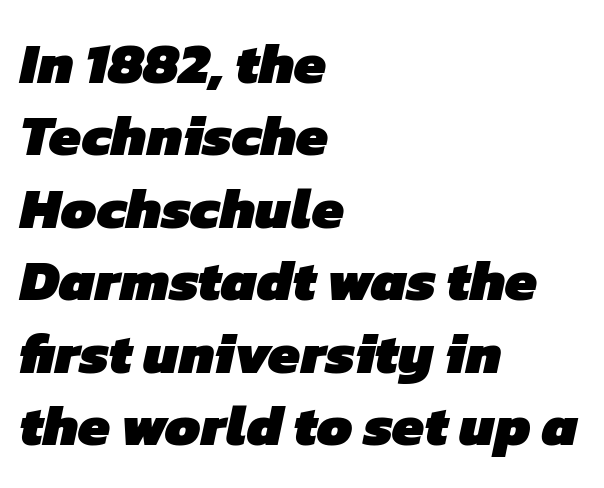
The image shows 57 px heavy sans-serif type; set left-aligned, normal line spacing (1.27x), normal letter spacing, not underlined; low stroke contrast and a medium x-height.
